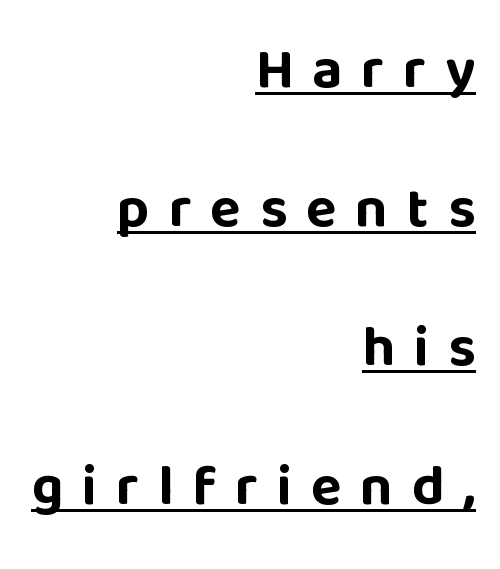
The horizontal fit of the characters is loose and conspicuously gappy. No feet cap the strokes, marking this as sans-serif type. All the whitespace from short lines collects on the left. The face used here is proportionally spaced, like ordinary book or web type. Vertical strokes here are truly vertical. Descenders here cross a horizontal rule under the line.
